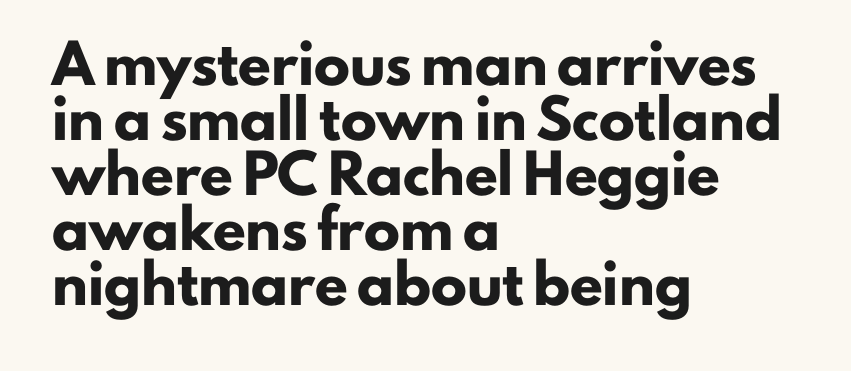
{"serif": "no", "italic": "no", "bold": "yes", "weight": "heavy", "width": "normal", "stroke_contrast": "low", "x_height": "small", "monospaced": "no", "underline": "no", "align": "left", "line_spacing": "normal", "line_spacing_ratio": 1.53, "letter_spacing": "normal", "letter_spacing_em": 0.0, "glyph_px": 36}
